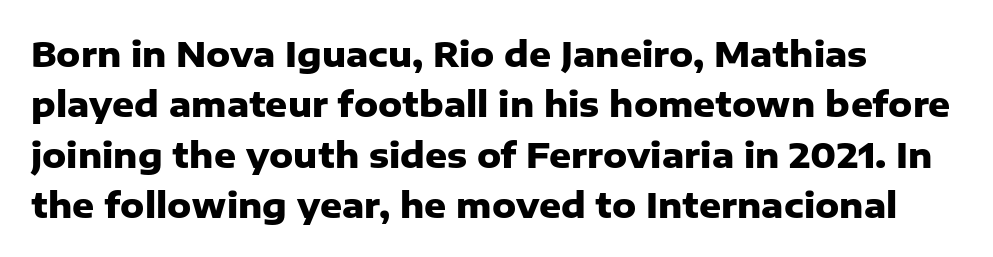
Grotesque or geometric, the face here clearly has no serifs. Vertical spacing — default. It's the straight-up-and-down kind of type. The face used here is proportionally spaced, like ordinary book or web type. Nobody drew a line under any word here. All the whitespace from short lines collects on the right.
